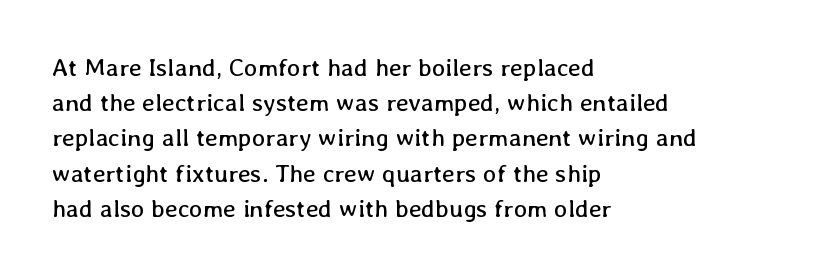
{"italic": "no", "bold": "no", "underline": "no", "align": "left", "line_spacing": "normal", "line_spacing_ratio": 1.41, "letter_spacing": "normal", "letter_spacing_em": 0.0, "glyph_px": 25}
